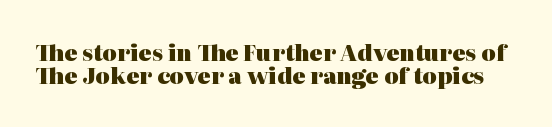
{"italic": "no", "bold": "yes", "underline": "no", "line_spacing": "tight", "line_spacing_ratio": 1.05, "letter_spacing": "normal", "letter_spacing_em": 0.0, "glyph_px": 22}
